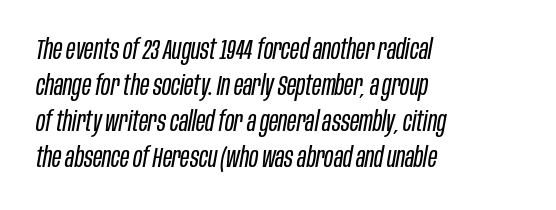
{"italic": "yes", "lean": "right", "slant_degrees": 10, "bold": "no", "weight": "regular", "width": "condensed", "stroke_contrast": "low", "x_height": "large", "monospaced": "no", "underline": "no", "align": "left", "line_spacing": "normal", "line_spacing_ratio": 1.28, "letter_spacing": "normal", "letter_spacing_em": 0.0, "glyph_px": 28}
